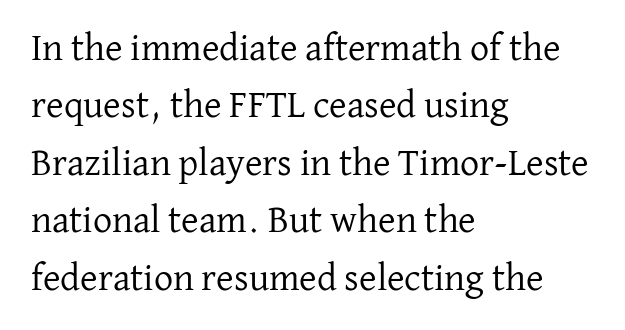
The image shows 38 px regular-weight serif type, upright; set left-aligned, normal line spacing (1.51x), normal letter spacing, not underlined; low stroke contrast and a medium x-height.
